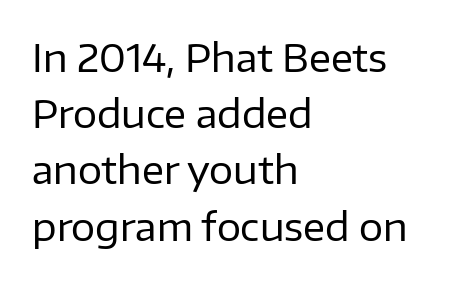
{"serif": "no", "italic": "no", "bold": "no", "weight": "regular", "width": "normal", "stroke_contrast": "low", "x_height": "medium", "monospaced": "no", "underline": "no", "align": "left", "line_spacing": "normal", "line_spacing_ratio": 1.48, "letter_spacing": "normal", "letter_spacing_em": 0.0, "glyph_px": 38}
